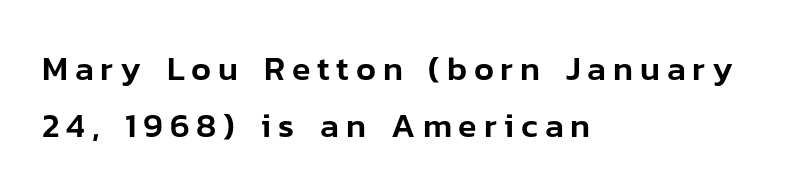
Q: Is the text italic (slanted)? A: No, it is upright.
Q: Is the typeface a serif or a sans-serif typeface? A: Sans-serif.
Q: Is the text underlined? A: No.
Q: How is the paragraph aligned? A: Left-aligned.
Q: Is the spacing between letters normal or unusually wide? A: Unusually wide.
Q: Is the spacing between lines tight, normal or loose? A: Normal.
Q: Width (condensed, normal, or wide)? A: Normal.
Q: Stroke contrast? A: Low.
Q: x-height? A: Medium.
Q: Monospaced? A: No.
